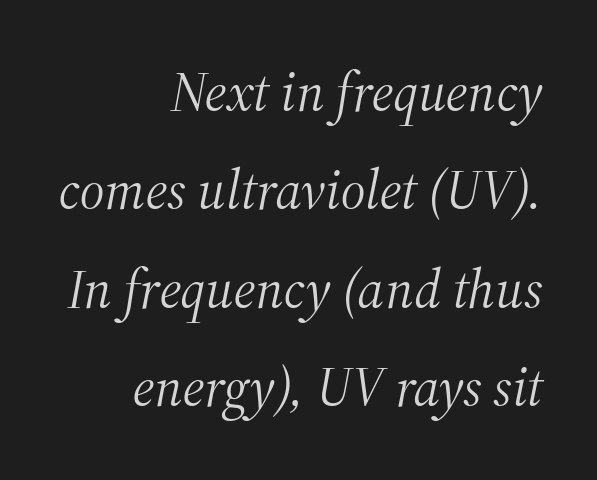
The glyphs are unaccompanied by any horizontal stroke below them. No chunkiness to these letters — they're not bold. The characters display serif detailing at their extremities. What stands out about the letter spacing? Nothing — it is the standard amount.
